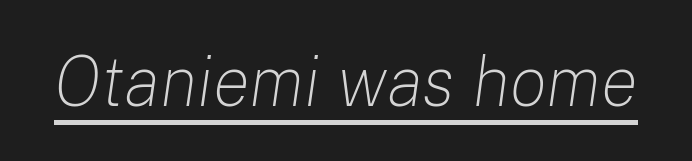
{"italic": "yes", "lean": "right", "slant_degrees": 8, "bold": "no", "weight": "light", "width": "normal", "stroke_contrast": "low", "x_height": "medium", "monospaced": "no", "underline": "yes", "letter_spacing": "normal", "letter_spacing_em": 0.0, "glyph_px": 70}
